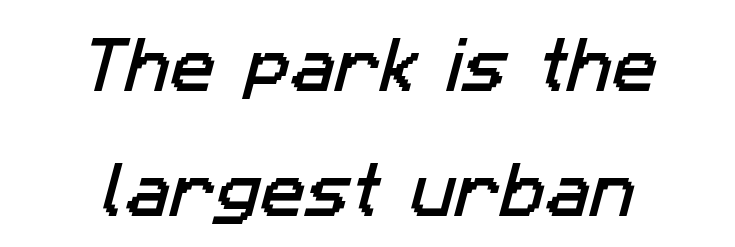
{"serif": "no", "width": "normal", "stroke_contrast": "low", "x_height": "medium", "monospaced": "no", "underline": "no", "line_spacing": "loose", "line_spacing_ratio": 2.08, "letter_spacing": "normal", "letter_spacing_em": 0.0, "glyph_px": 60}
